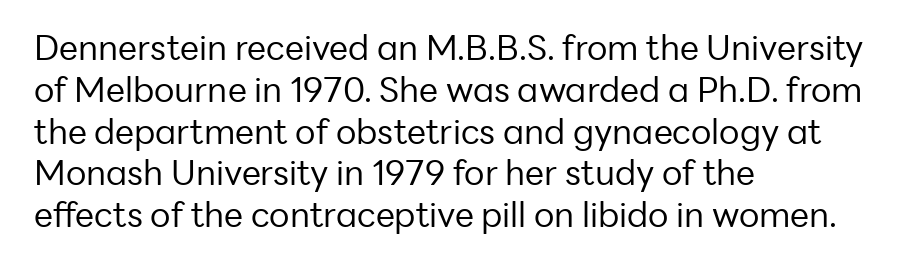
Q: Is the text bold? A: No.
Q: Is the text italic (slanted)? A: No, it is upright.
Q: Is the typeface a serif or a sans-serif typeface? A: Sans-serif.
Q: Is the text underlined? A: No.
Q: How is the paragraph aligned? A: Left-aligned.
Q: Is the spacing between letters normal or unusually wide? A: Normal.
Q: Width (condensed, normal, or wide)? A: Normal.
Q: Stroke contrast? A: Low.
Q: x-height? A: Medium.
Q: Monospaced? A: No.
